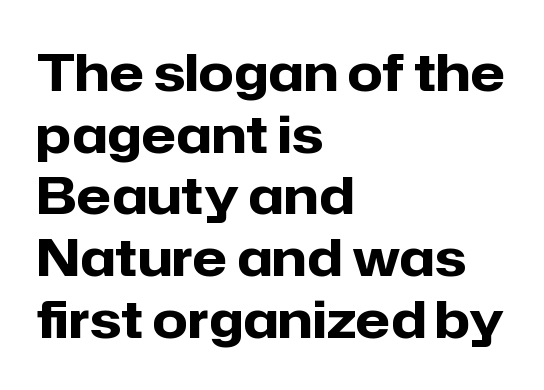
The image shows 51 px heavy sans-serif type, upright; set left-aligned, line spacing 1.21x, normal letter spacing, not underlined; low stroke contrast and a medium x-height.
